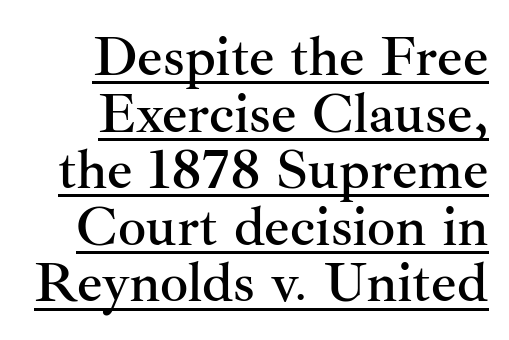
The image shows 56 px serif type, upright; set right-aligned, tight line spacing (1.01x), normal letter spacing, underlined; medium stroke contrast and a small x-height.
